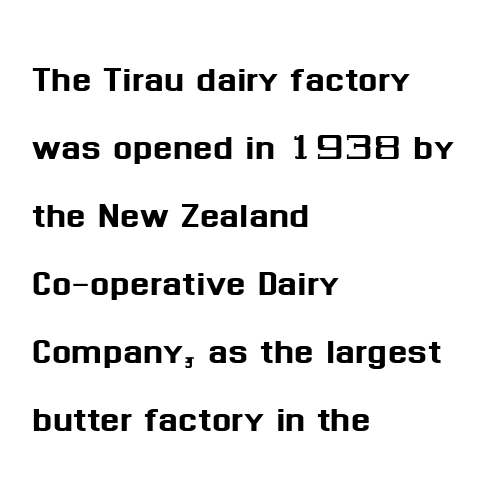
Q: Is the text italic (slanted)? A: No, it is upright.
Q: Is the typeface a serif or a sans-serif typeface? A: Sans-serif.
Q: Is the text underlined? A: No.
Q: How is the paragraph aligned? A: Left-aligned.
Q: Is the spacing between letters normal or unusually wide? A: Normal.
Q: Is the spacing between lines tight, normal or loose? A: Normal.
Q: Width (condensed, normal, or wide)? A: Normal.
Q: Stroke contrast? A: Medium.
Q: x-height? A: Medium.
Q: Monospaced? A: No.
